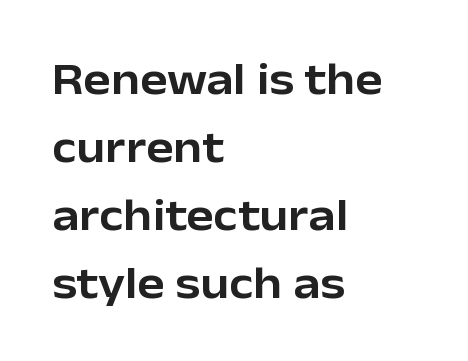
The image shows 46 px sans-serif type, upright; set left-aligned, normal line spacing (1.48x), normal letter spacing, not underlined; low stroke contrast and a medium x-height.
